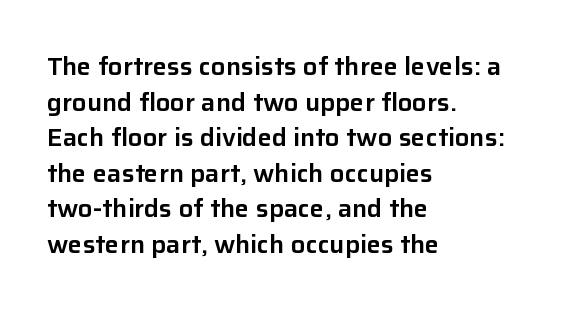
The lettering holds an erect, upright posture throughout. Inter-character spacing is left at the font's built-in metrics. The glyphs are unaccompanied by any horizontal stroke below them. Horizontal alignment here is leftward, the default for most running prose. Is there much room between lines? A standard amount, neither cramped nor airy.
